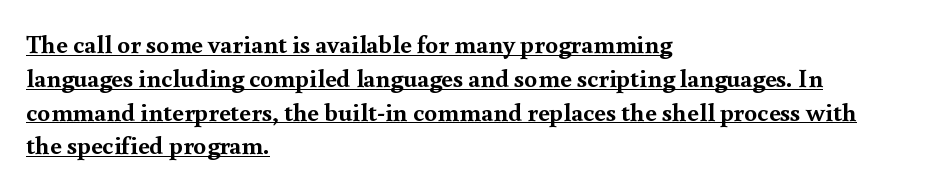
Italic? Not at all — the glyphs are vertical. These lines stack with their left ends in a neat column. Default kerning and tracking; the words read as compact shapes. What's the leading like? Ordinary, nothing unusual. The strokes are fattened all the way to bold.
